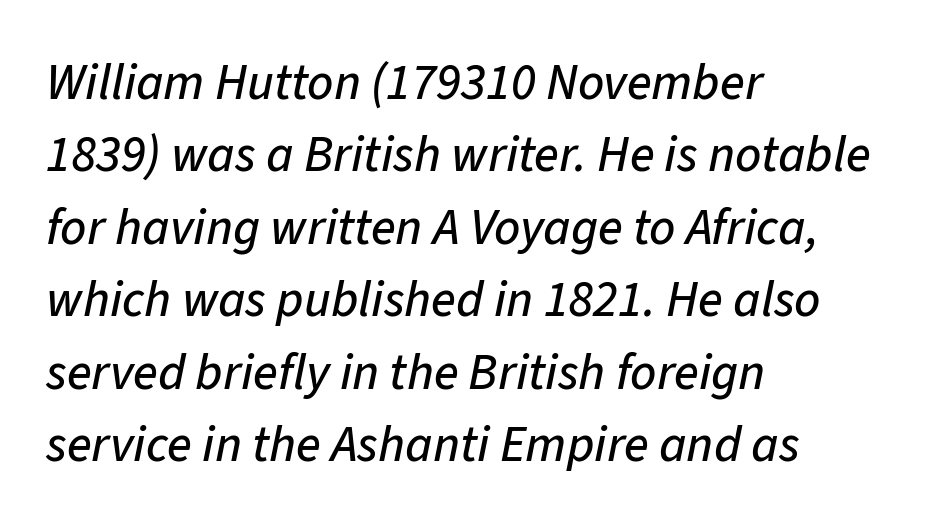
The image shows 51 px text type, italic (leaning right); set left-aligned, normal line spacing (1.42x), normal letter spacing, not underlined; low stroke contrast and a medium x-height.
